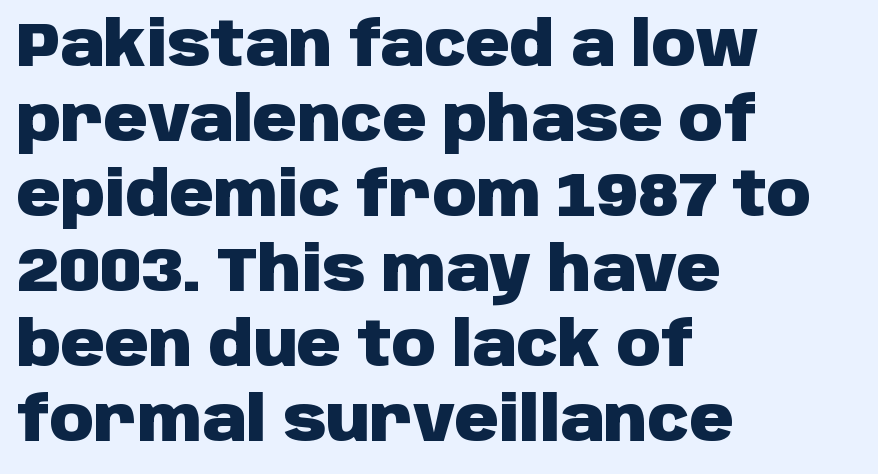
Think of a printed novel: that variable character pitch is what you see here. The text block is weighted toward the left margin, trailing off unevenly rightward. Bold? Absolutely — the strokes are thick and heavy. The designer went with a sans here, leaving each stem footless.
